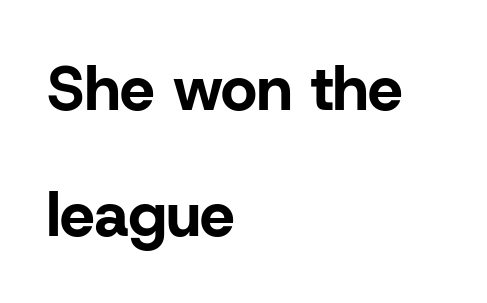
The letters are bold, with thick, heavy strokes. This sample has the flowing, uneven cadence of proportional lettering. Compared with typical body copy, the letter spacing here is the same. These lines stand farther apart than default settings would place them. Bare-footed words on every line. Every character sits straight up, as roman type does.
